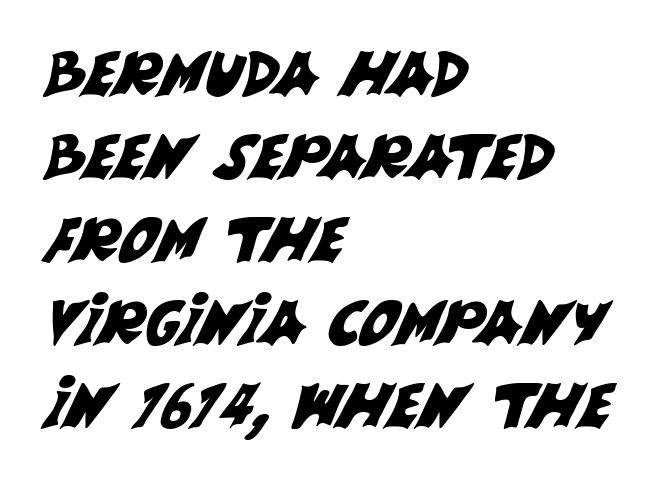
The image shows 61 px sans-serif type; set left-aligned, normal line spacing (1.36x), normal letter spacing, not underlined; medium stroke contrast and a large x-height.
